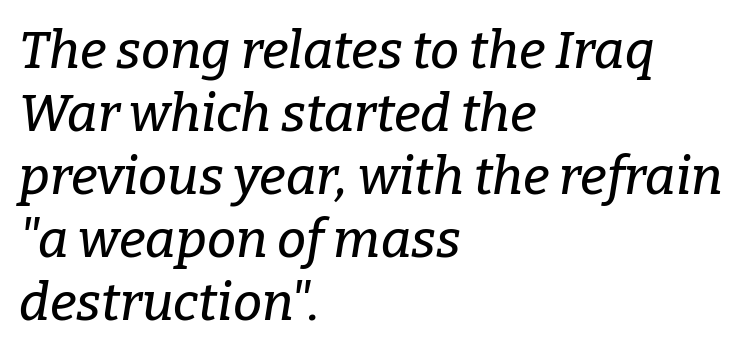
Q: Is the text italic (slanted)? A: Yes, it leans right by about 9 degrees.
Q: Is the typeface a serif or a sans-serif typeface? A: Serif.
Q: Is the text underlined? A: No.
Q: How is the paragraph aligned? A: Left-aligned.
Q: Is the spacing between letters normal or unusually wide? A: Normal.
Q: Width (condensed, normal, or wide)? A: Normal.
Q: Stroke contrast? A: Low.
Q: x-height? A: Medium.
Q: Monospaced? A: No.
